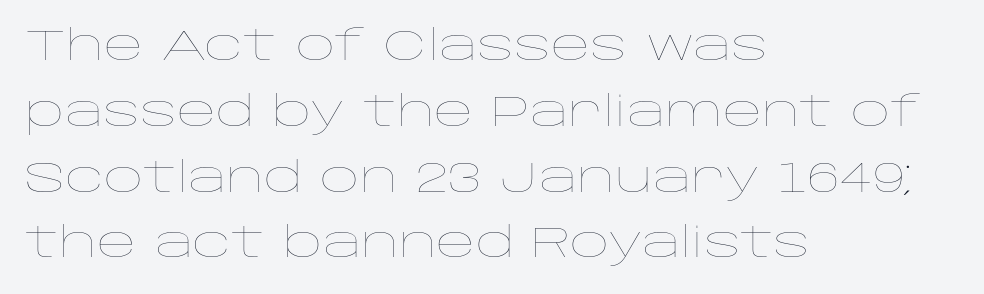
{"italic": "no", "bold": "no", "weight": "thin", "width": "wide", "stroke_contrast": "low", "x_height": "large", "monospaced": "no", "underline": "no", "align": "left", "line_spacing": "normal", "line_spacing_ratio": 1.53, "letter_spacing": "normal", "letter_spacing_em": 0.0, "glyph_px": 43}
